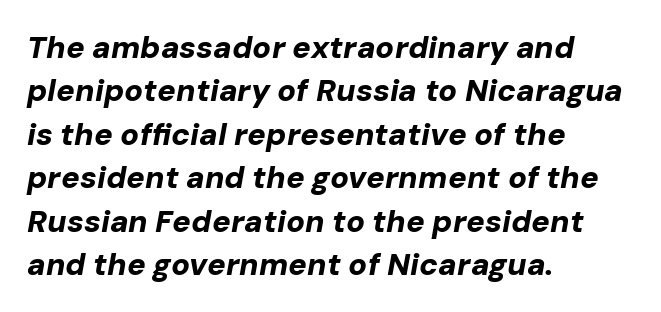
The image shows 31 px bold type, italic (leaning right); set left-aligned, normal line spacing (1.4x), normal letter spacing, not underlined; low stroke contrast and a medium x-height.
